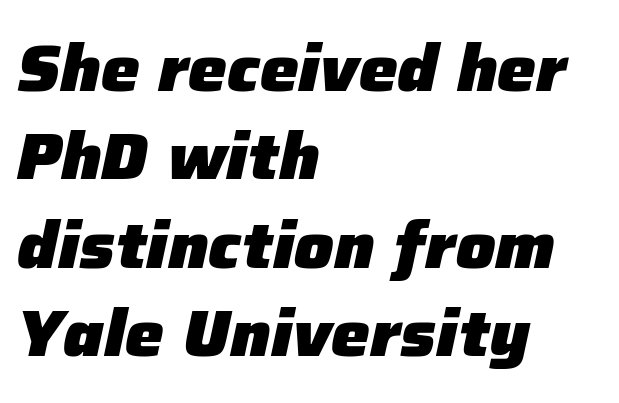
The strokes are fattened all the way to bold. Nobody drew a line under any word here. Slanted lettering throughout. This rendering leaves character spacing at its baseline value.
